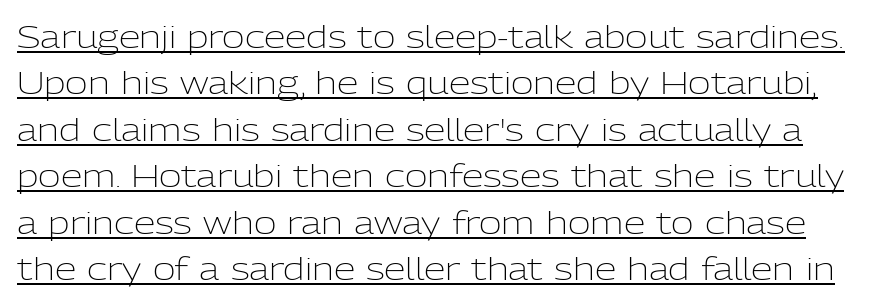
{"serif": "no", "italic": "no", "bold": "no", "weight": "light", "width": "normal", "stroke_contrast": "low", "x_height": "medium", "monospaced": "no", "underline": "yes", "line_spacing": "normal", "line_spacing_ratio": 1.5, "letter_spacing": "normal", "letter_spacing_em": 0.0, "glyph_px": 31}
